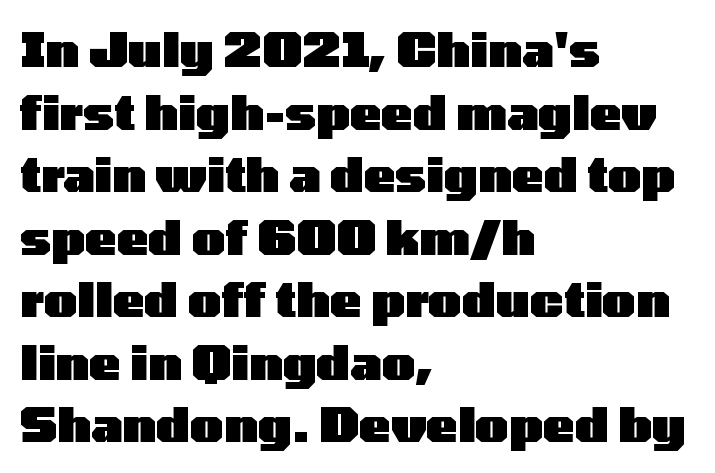
The image shows 47 px heavy, wide sans-serif type, upright; set left-aligned, normal line spacing (1.33x), normal letter spacing, not underlined; low stroke contrast and a medium x-height.
